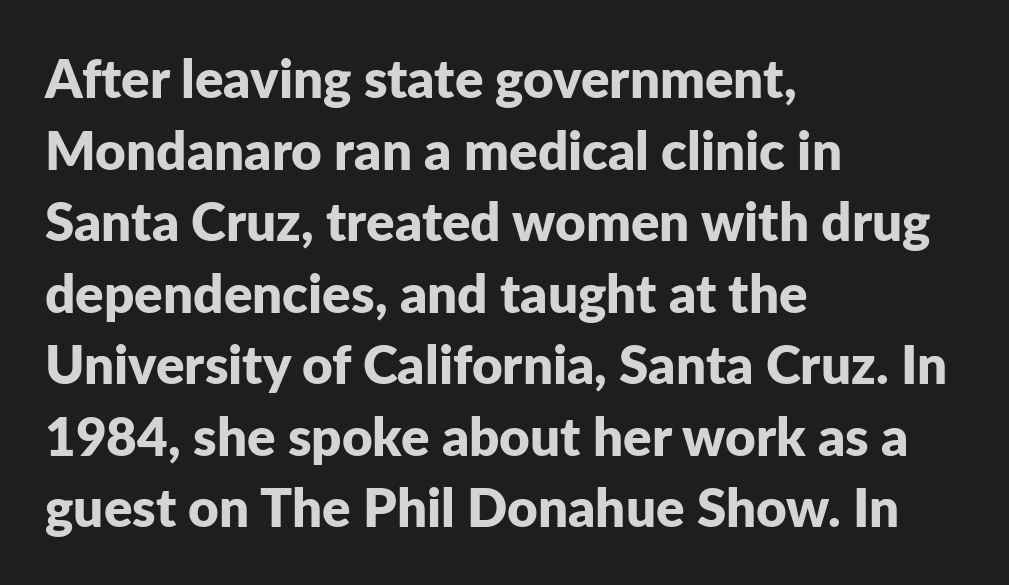
The image shows 53 px bold sans-serif type, upright; set left-aligned, normal line spacing (1.35x), normal letter spacing, not underlined; low stroke contrast and a medium x-height.
